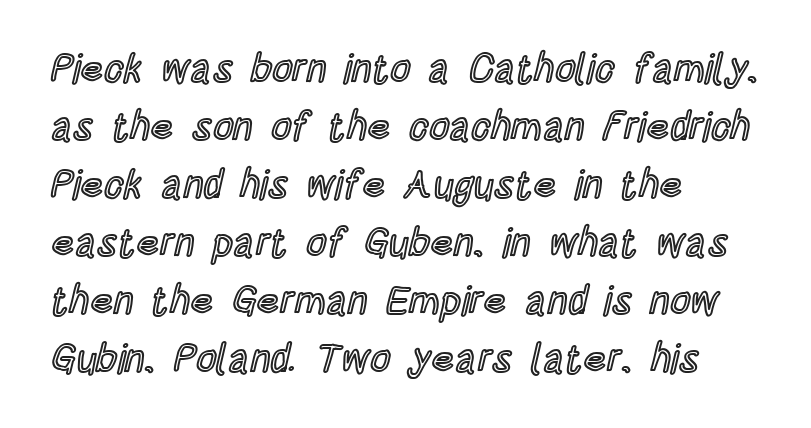
Tracking value appears to be zero — textbook default spacing. If you drew a ruler down the left edge, every line would touch it. Here the designer chose a conventional face with non-uniform glyph widths.
